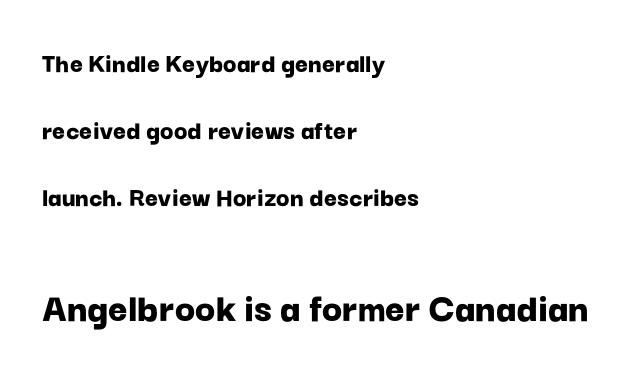
A typesetter would call this leading open, well beyond the default. You could not count columns in this text — the font is proportionally spaced. All the whitespace from short lines collects on the right. A bare baseline throughout the passage. Check where the strokes stop: nothing finishes them off — pure sans.
